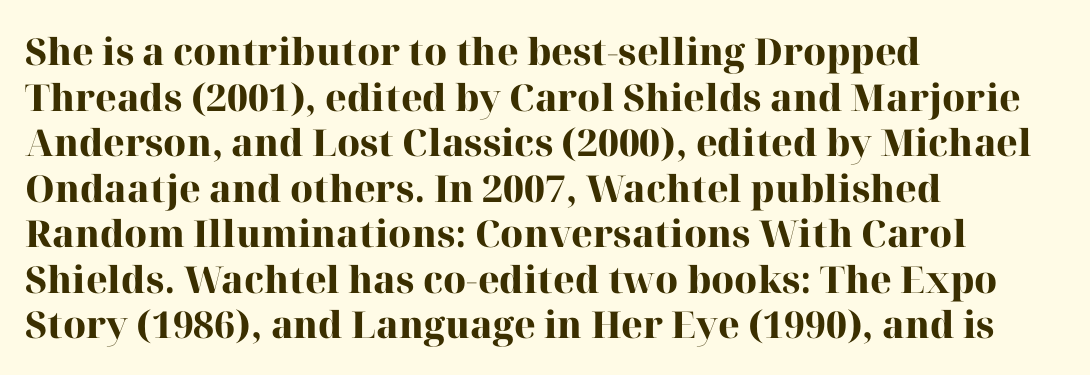
Note: serifs present on the glyphs. Every character sits straight up, as roman type does. Think of a printed novel: that variable character pitch is what you see here. Any mark beneath the type? The region is blank. Observe the ordinary spacing: letters are neighbours, not strangers. Every row of glyphs begins at an identical x-position on the left.
